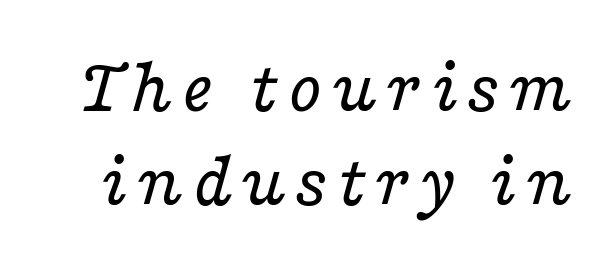
Proportional: the letters do not fall into vertical columns. Heaviness? Minimal to ordinary, like unemphasized prose. Style check: oblique. Plain, unruled lines of type. Classification — serif.
